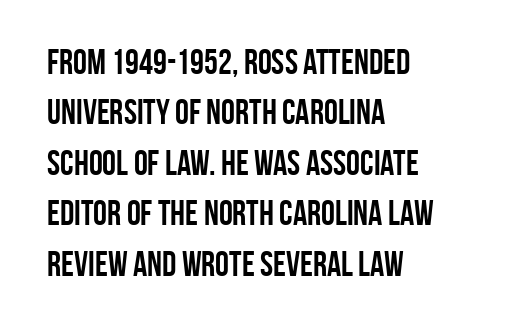
{"serif": "no", "italic": "no", "bold": "yes", "weight": "semibold", "width": "condensed", "stroke_contrast": "low", "x_height": "large", "monospaced": "no", "underline": "no", "align": "left", "line_spacing": "normal", "line_spacing_ratio": 1.44, "letter_spacing": "normal", "letter_spacing_em": 0.0, "glyph_px": 35}
